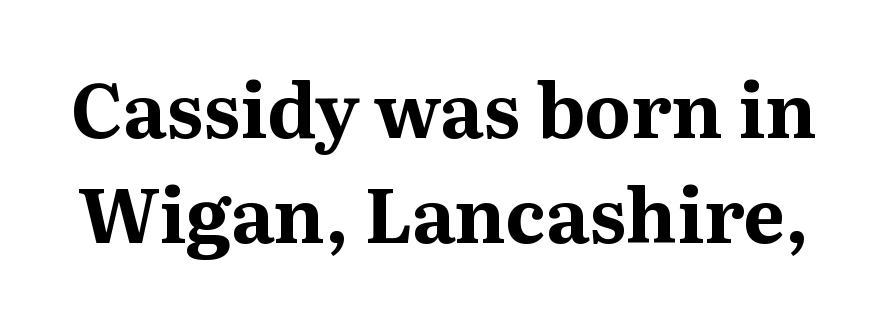
The image shows 75 px bold serif type, upright; set normal line spacing (1.4x), normal letter spacing, not underlined; medium stroke contrast and a medium x-height.
